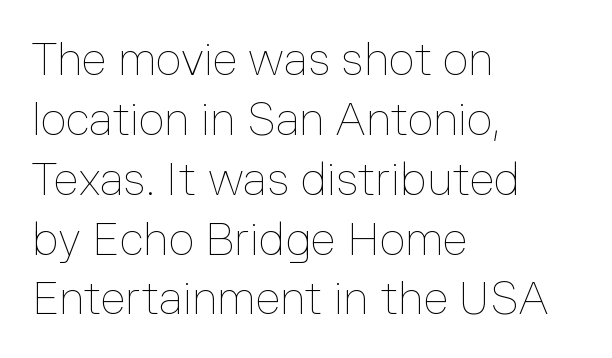
{"italic": "no", "bold": "no", "weight": "thin", "width": "normal", "stroke_contrast": "low", "x_height": "medium", "monospaced": "no", "underline": "no", "align": "left", "line_spacing": "normal", "line_spacing_ratio": 1.33, "letter_spacing": "normal", "letter_spacing_em": 0.0, "glyph_px": 45}
